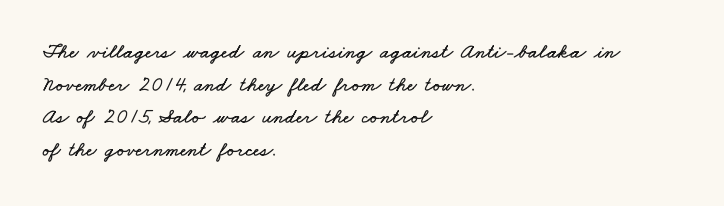
The image shows 21 px text type; set left-aligned, normal line spacing (1.55x), normal letter spacing, not underlined.
